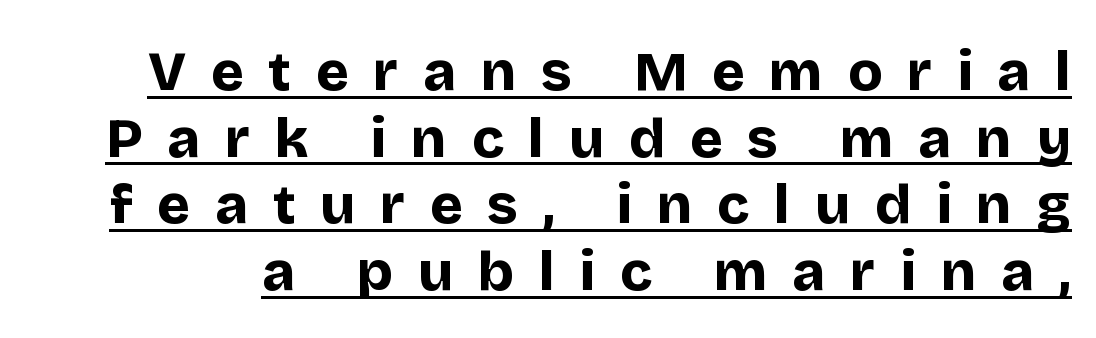
{"serif": "no", "italic": "no", "bold": "yes", "weight": "bold", "width": "normal", "stroke_contrast": "low", "x_height": "large", "monospaced": "no", "underline": "yes", "line_spacing_ratio": 1.19, "letter_spacing": "wide", "letter_spacing_em": 0.44, "glyph_px": 56}
